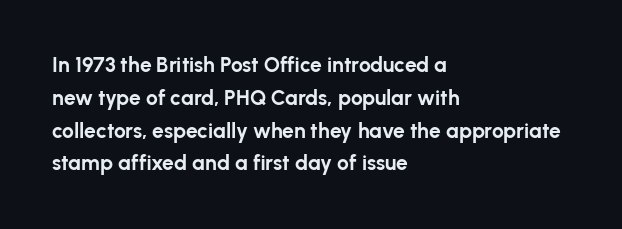
Q: Is the text bold? A: Yes.
Q: Is the text italic (slanted)? A: No, it is upright.
Q: Is the text underlined? A: No.
Q: How is the paragraph aligned? A: Left-aligned.
Q: Is the spacing between letters normal or unusually wide? A: Normal.
Q: Is the spacing between lines tight, normal or loose? A: Normal.
